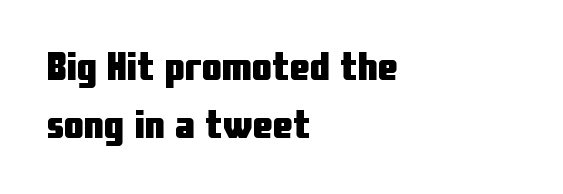
Q: Is the text bold? A: Yes.
Q: Is the text italic (slanted)? A: No, it is upright.
Q: Is the typeface a serif or a sans-serif typeface? A: Sans-serif.
Q: Is the text underlined? A: No.
Q: How is the paragraph aligned? A: Left-aligned.
Q: Is the spacing between letters normal or unusually wide? A: Normal.
Q: Is the spacing between lines tight, normal or loose? A: Normal.
Q: Width (condensed, normal, or wide)? A: Condensed.
Q: Stroke contrast? A: Low.
Q: x-height? A: Medium.
Q: Monospaced? A: No.
